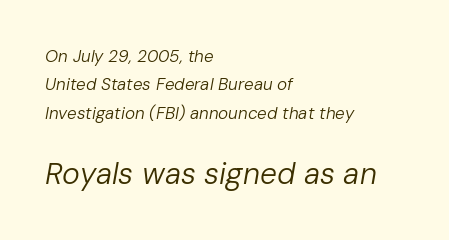
The image shows 30 px regular-weight type, italic (leaning right); set left-aligned, normal line spacing (1.67x), normal letter spacing, not underlined; the second (bottom) block is 1.76x larger; low stroke contrast and a medium x-height.
